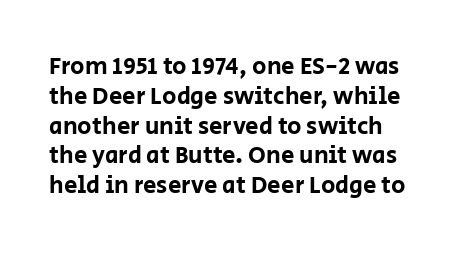
{"italic": "no", "underline": "no", "align": "left", "line_spacing_ratio": 1.24, "letter_spacing": "normal", "letter_spacing_em": 0.0, "glyph_px": 24}
